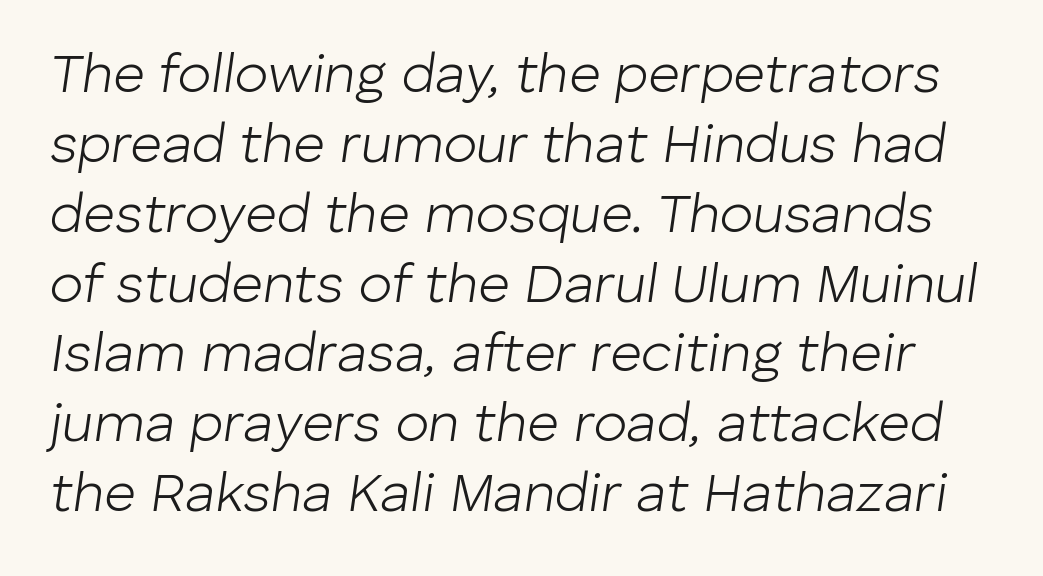
{"italic": "yes", "lean": "right", "slant_degrees": 8, "bold": "no", "weight": "light", "width": "normal", "stroke_contrast": "low", "x_height": "medium", "monospaced": "no", "underline": "no", "line_spacing": "normal", "line_spacing_ratio": 1.27, "letter_spacing": "normal", "letter_spacing_em": 0.0, "glyph_px": 55}
